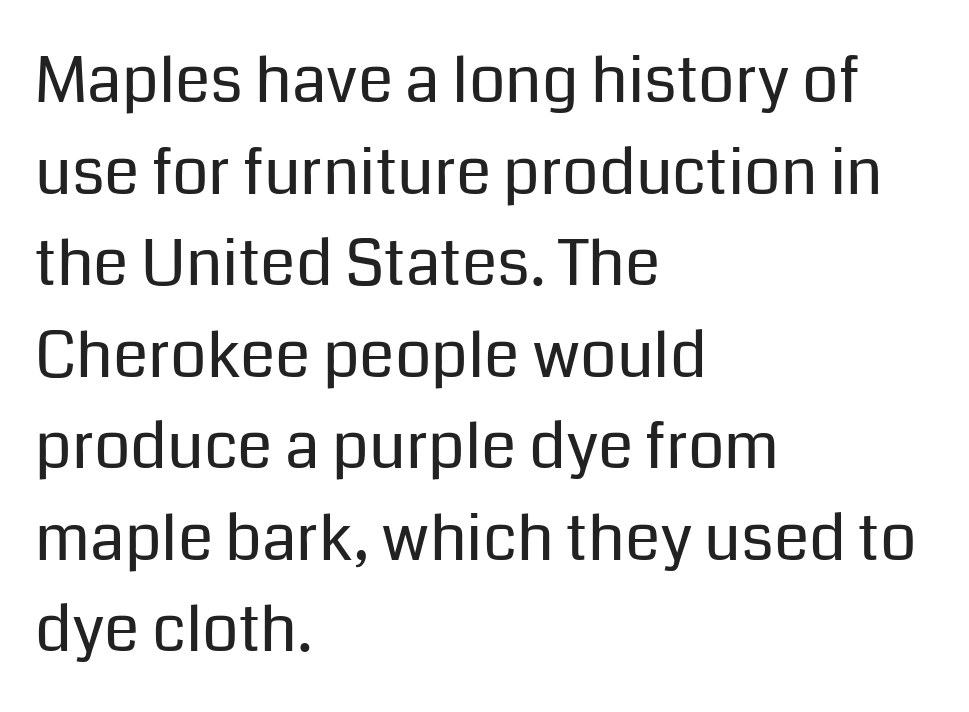
Summary of weight: not heavy and not bold. This sample uses an upright cut, with every glyph sitting square on the baseline. Students, note that the glyphs here touch the page at normal intervals. Regarding serifs, this sample does without them. The gap between lines stays unmarked.
